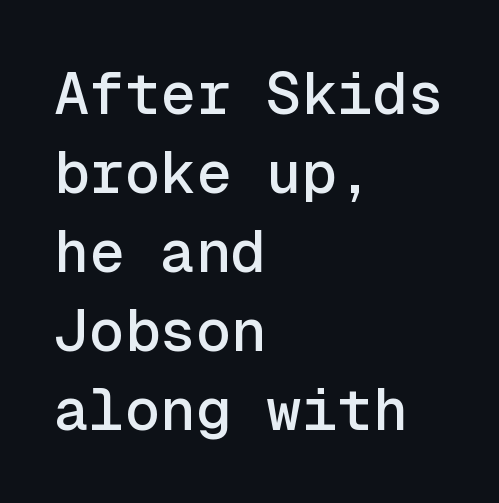
Vertical strokes here are truly vertical. The text was rendered using a sans face with plain stroke endings. Compared with typical paragraphs, the rows here are spaced about the same. The passage shown is not underscored anywhere. Fixed-width glyphs throughout — classic coding-font behaviour.
